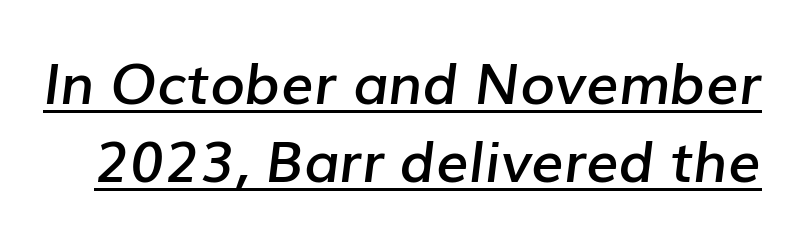
Q: Is the text bold? A: Semi-bold.
Q: Is the text italic (slanted)? A: Yes, it leans right by about 7 degrees.
Q: Is the text underlined? A: Yes.
Q: Is the spacing between letters normal or unusually wide? A: Normal.
Q: Is the spacing between lines tight, normal or loose? A: Normal.
Q: Width (condensed, normal, or wide)? A: Normal.
Q: Stroke contrast? A: Low.
Q: x-height? A: Medium.
Q: Monospaced? A: No.
